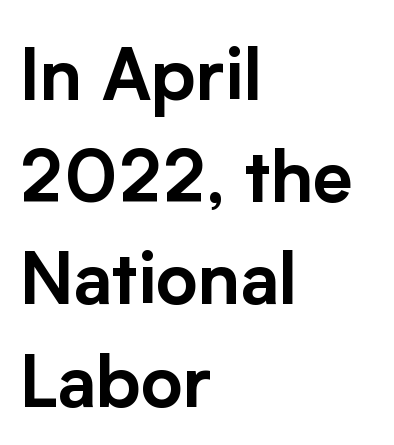
{"serif": "no", "italic": "no", "width": "normal", "stroke_contrast": "low", "x_height": "medium", "monospaced": "no", "underline": "no", "align": "left", "line_spacing": "normal", "line_spacing_ratio": 1.42, "letter_spacing": "normal", "letter_spacing_em": 0.0, "glyph_px": 72}
